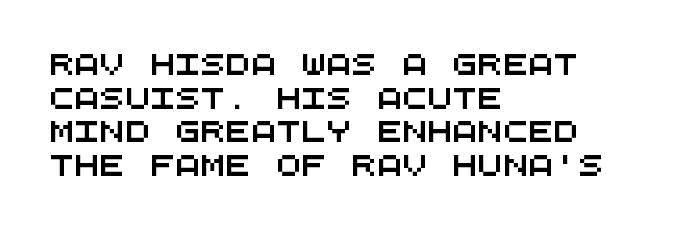
Q: Is the text underlined? A: No.
Q: How is the paragraph aligned? A: Left-aligned.
Q: Is the spacing between letters normal or unusually wide? A: Normal.
Q: Is the spacing between lines tight, normal or loose? A: Normal.
